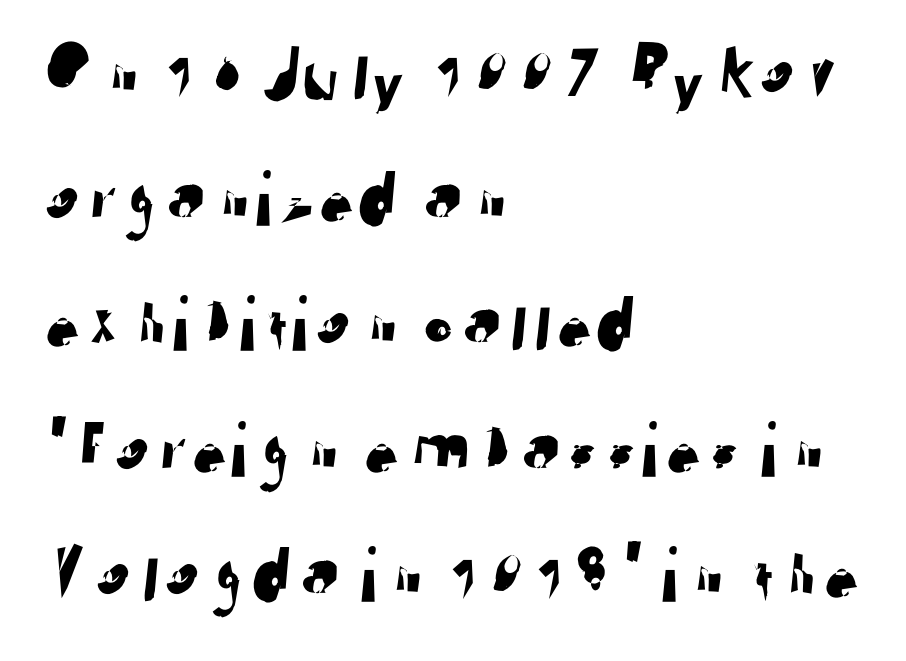
The image shows 79 px sans-serif type; set left-aligned, normal line spacing (1.59x), normal letter spacing, not underlined; low stroke contrast and a medium x-height.
